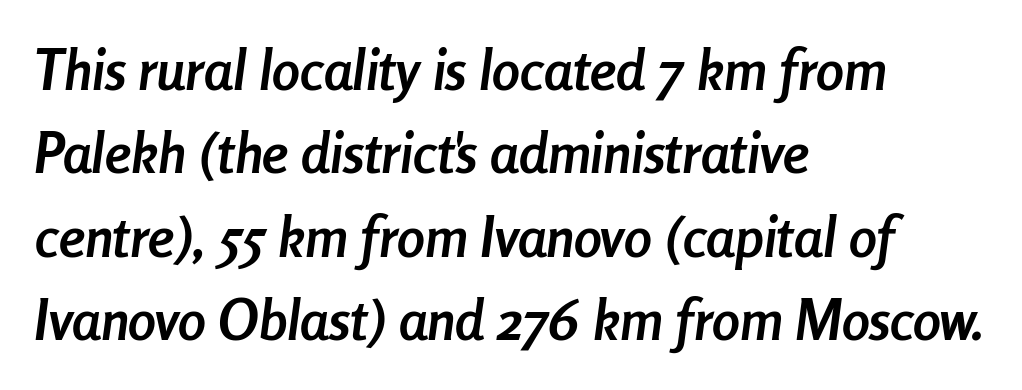
Q: Is the text bold? A: Yes.
Q: Is the text italic (slanted)? A: Yes, it leans right by about 8 degrees.
Q: Is the text underlined? A: No.
Q: How is the paragraph aligned? A: Left-aligned.
Q: Is the spacing between letters normal or unusually wide? A: Normal.
Q: Is the spacing between lines tight, normal or loose? A: Normal.
Q: Width (condensed, normal, or wide)? A: Condensed.
Q: Stroke contrast? A: Low.
Q: x-height? A: Medium.
Q: Monospaced? A: No.
